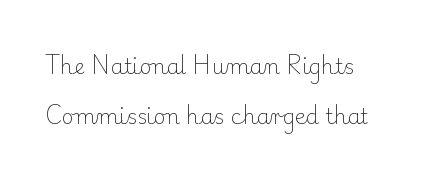
{"italic": "no", "bold": "no", "underline": "no", "align": "left", "line_spacing": "loose", "line_spacing_ratio": 2.4, "letter_spacing": "normal", "letter_spacing_em": 0.0, "glyph_px": 21}
